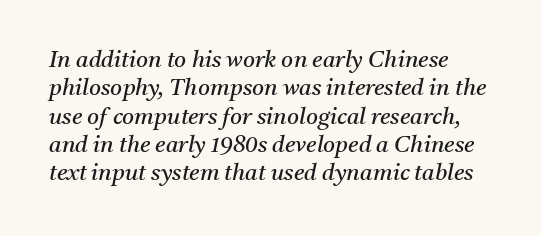
{"italic": "yes", "lean": "right", "slant_degrees": 11, "bold": "no", "underline": "no", "line_spacing_ratio": 1.23, "letter_spacing": "normal", "letter_spacing_em": 0.0, "glyph_px": 23}
